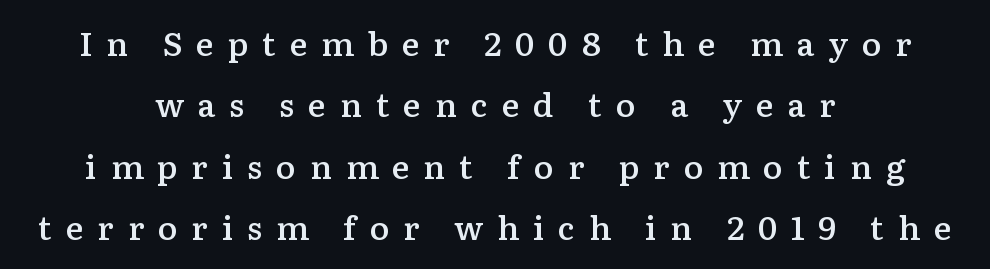
{"serif": "yes", "italic": "no", "bold": "semi", "weight": "semibold", "width": "normal", "stroke_contrast": "low", "x_height": "medium", "monospaced": "no", "underline": "no", "align": "center", "line_spacing_ratio": 1.86, "letter_spacing": "wide", "letter_spacing_em": 0.42, "glyph_px": 33}
